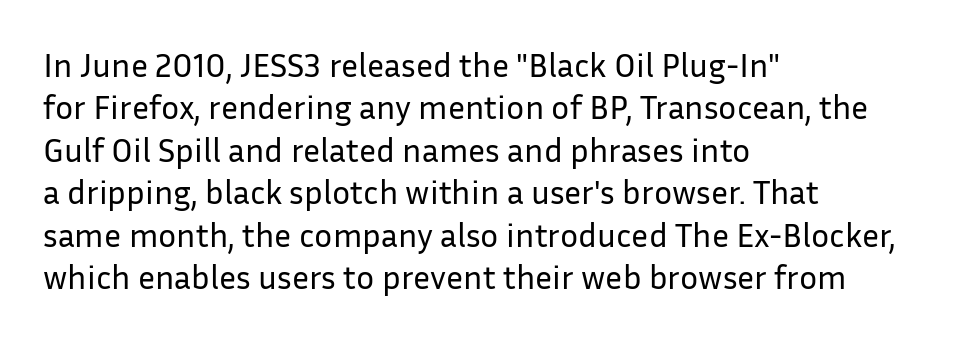
Looks like regular typesetting: each glyph gets only the width it needs. The designer went with a sans here, leaving each stem footless. In CSS terms this would be text-align: left. Check the space under the baseline: it is left empty. The specimen reads as upright at a glance.
